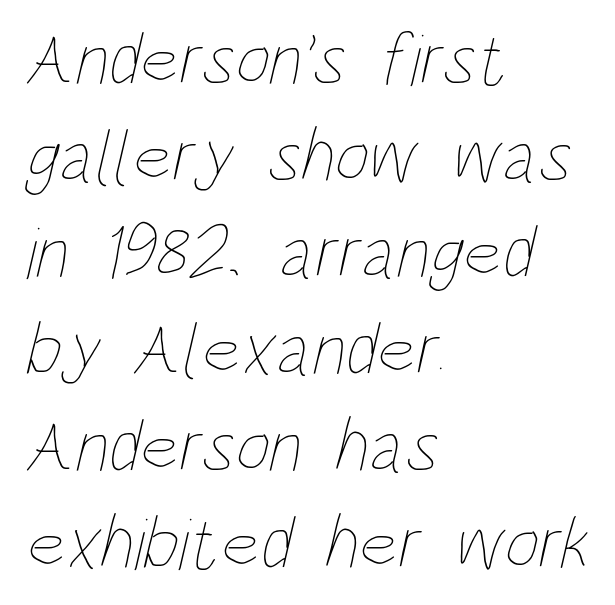
Note the varied advance widths — an 'i' is clearly narrower than an 'm'. The vertical gap from one line to the next is medium. The paragraph shown leans on its left margin. Check under the words: just untouched page.
